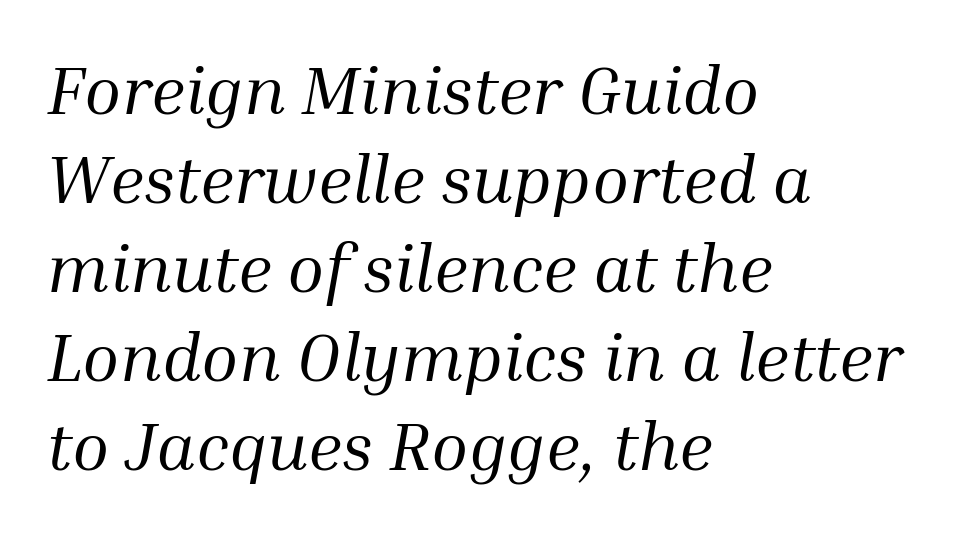
The image shows 68 px regular-weight serif type, italic (leaning right); set left-aligned, normal line spacing (1.31x), normal letter spacing, not underlined; medium stroke contrast and a medium x-height.
